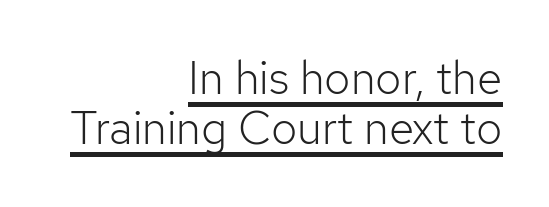
Q: Is the text bold? A: No.
Q: Is the text italic (slanted)? A: No, it is upright.
Q: Is the typeface a serif or a sans-serif typeface? A: Sans-serif.
Q: Is the text underlined? A: Yes.
Q: How is the paragraph aligned? A: Right-aligned.
Q: Is the spacing between letters normal or unusually wide? A: Normal.
Q: Is the spacing between lines tight, normal or loose? A: Tight.
Q: Width (condensed, normal, or wide)? A: Normal.
Q: Stroke contrast? A: Low.
Q: x-height? A: Medium.
Q: Monospaced? A: No.
